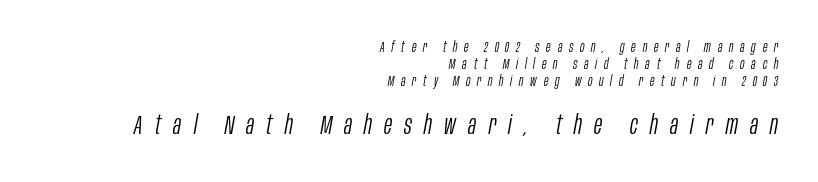
Q: Is the text bold? A: No.
Q: Is the text italic (slanted)? A: Yes, it leans right by about 10 degrees.
Q: Is the text underlined? A: No.
Q: How is the paragraph aligned? A: Right-aligned.
Q: Is the spacing between letters normal or unusually wide? A: Unusually wide.
Q: Is the spacing between lines tight, normal or loose? A: Tight.
Q: Which block of text is set in a larger size, the first (top) or the second (bottom)? A: The second (bottom) one.
